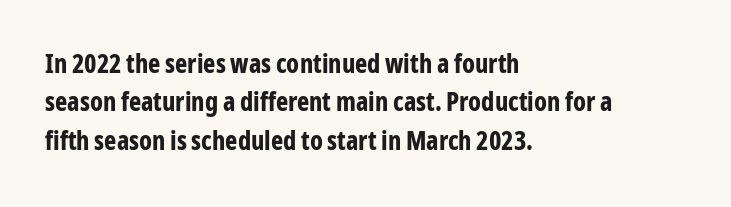
The image shows 26 px bold type, upright; set left-aligned, normal line spacing (1.48x), normal letter spacing, not underlined.
